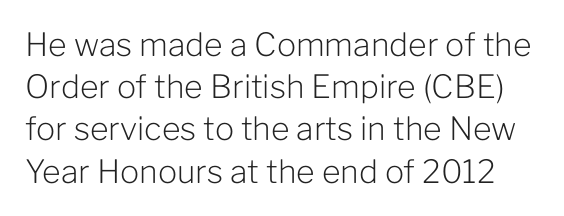
The image shows 32 px light sans-serif type, upright; set normal line spacing (1.32x), normal letter spacing, not underlined; low stroke contrast and a medium x-height.
